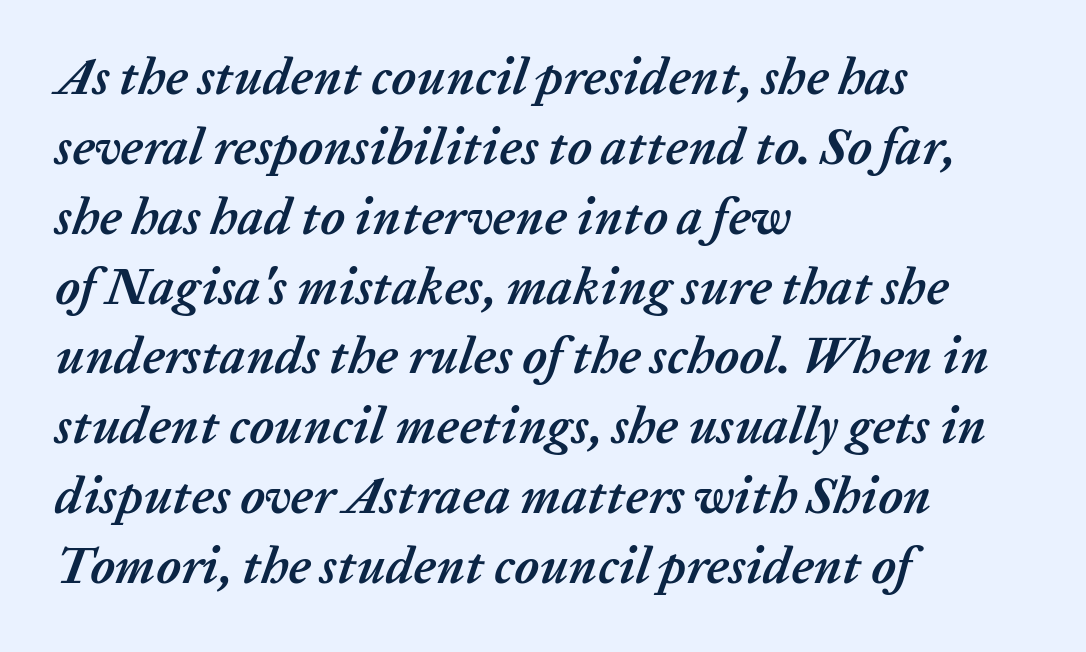
{"italic": "yes", "lean": "right", "slant_degrees": 20, "bold": "yes", "weight": "semibold", "width": "normal", "stroke_contrast": "low", "x_height": "medium", "monospaced": "no", "underline": "no", "align": "left", "line_spacing": "normal", "line_spacing_ratio": 1.37, "letter_spacing": "normal", "letter_spacing_em": 0.0, "glyph_px": 51}
